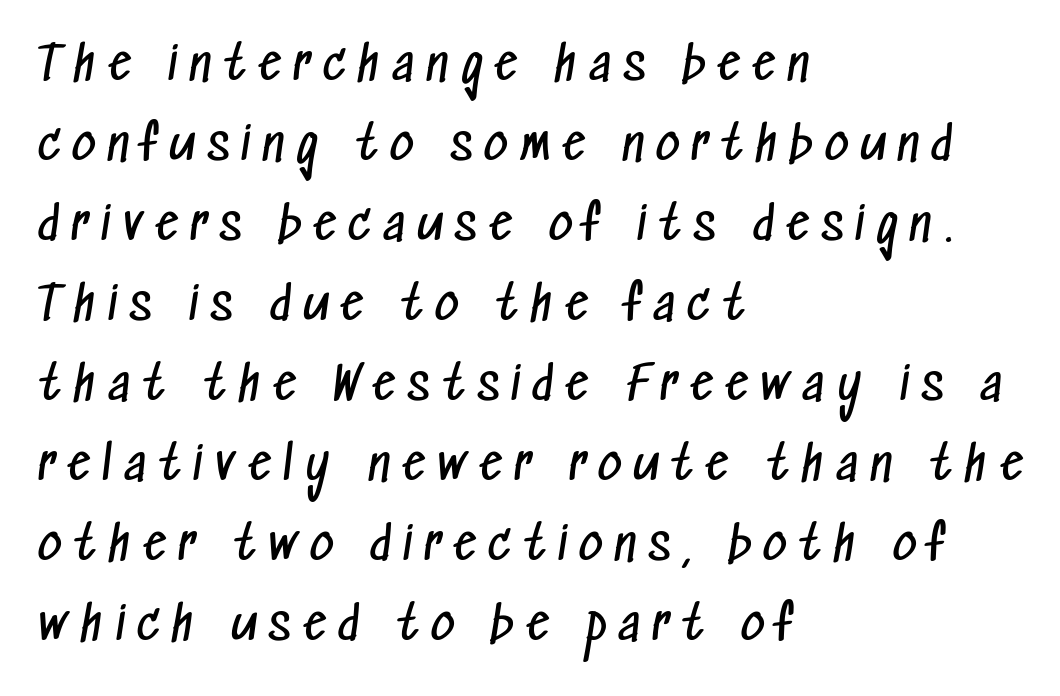
{"serif": "no", "bold": "no", "weight": "regular", "width": "condensed", "stroke_contrast": "low", "x_height": "medium", "monospaced": "no", "underline": "no", "align": "left", "line_spacing_ratio": 1.74, "letter_spacing": "wide", "letter_spacing_em": 0.27, "glyph_px": 46}
